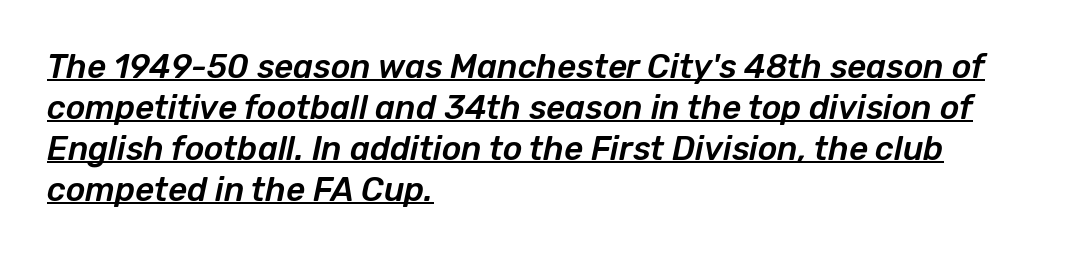
Decoration check: the copy is underlined. There is no visible air inserted between adjacent glyphs. The rendering applies a slant to the glyphs. Typeset ragged right — the left edge is the straight one.
